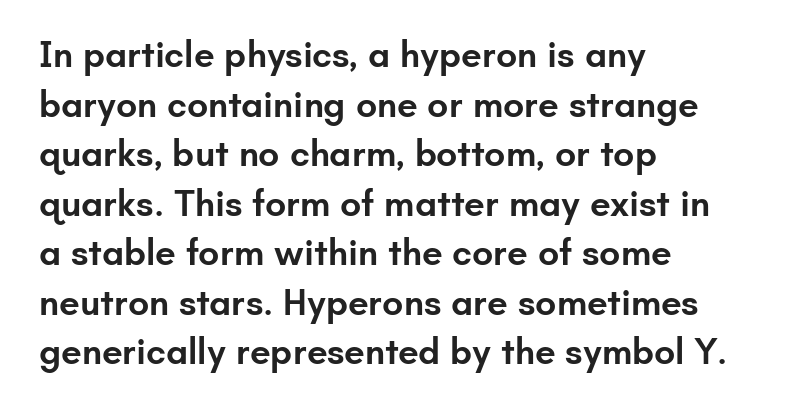
Q: Is the text bold? A: Semi-bold.
Q: Is the text italic (slanted)? A: No, it is upright.
Q: Is the typeface a serif or a sans-serif typeface? A: Sans-serif.
Q: Is the text underlined? A: No.
Q: How is the paragraph aligned? A: Left-aligned.
Q: Is the spacing between letters normal or unusually wide? A: Normal.
Q: Is the spacing between lines tight, normal or loose? A: Normal.
Q: Width (condensed, normal, or wide)? A: Normal.
Q: Stroke contrast? A: Low.
Q: x-height? A: Small.
Q: Monospaced? A: No.
